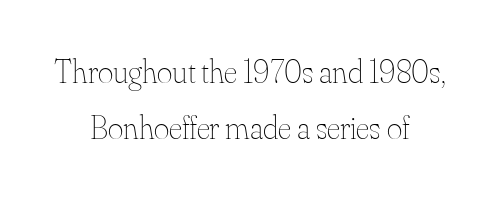
The rendering positions every line midway between the sides. Unlike italic type, these characters show no tilt at all. Proportional: the letters do not fall into vertical columns. Normally led — the rows are evenly, conventionally spaced. Heft: none added — not bold. The face used here is rendered with its standard letterfit.
